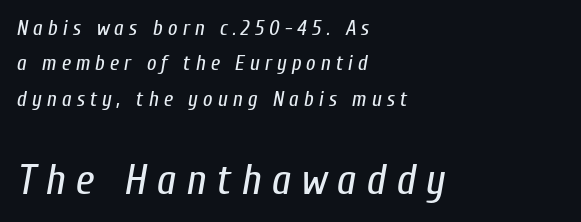
The image shows 42 px regular-weight, condensed type, italic (leaning right); set left-aligned, normal line spacing (1.69x), unusually wide letter spacing (+0.24 em), not underlined; the second (bottom) block is 2.0x larger; low stroke contrast and a medium x-height.
